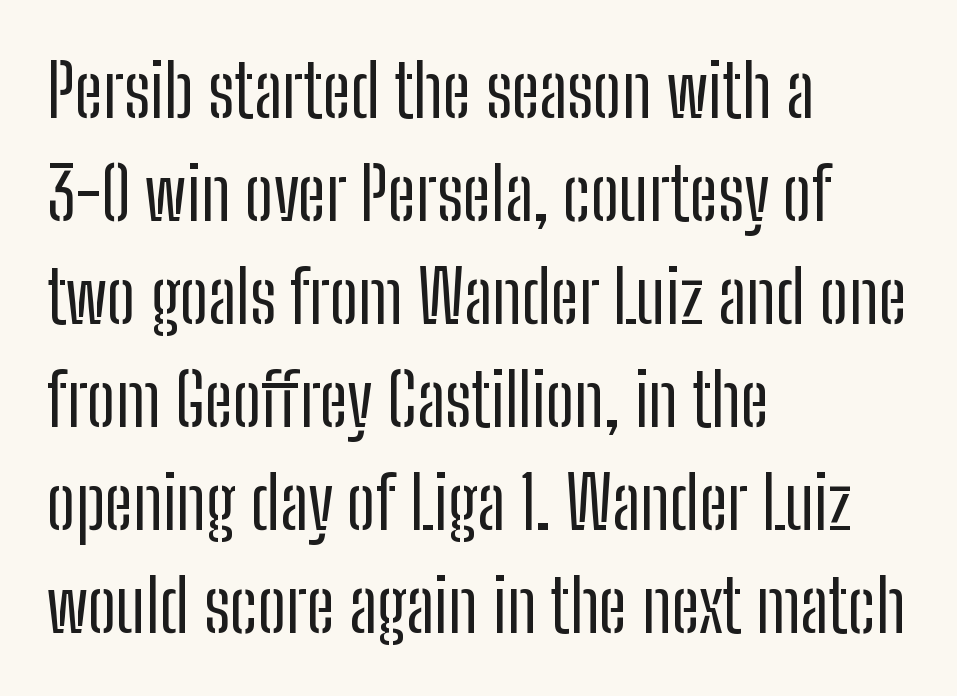
The image shows 72 px regular-weight, condensed sans-serif type, upright; set left-aligned, normal line spacing (1.43x), normal letter spacing, not underlined; low stroke contrast and a medium x-height.
